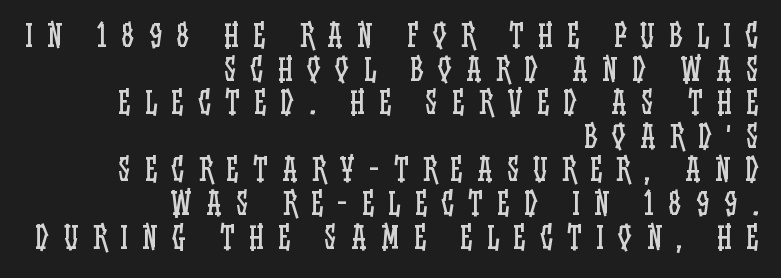
Q: Is the text bold? A: No.
Q: Is the text italic (slanted)? A: No, it is upright.
Q: Is the text underlined? A: No.
Q: How is the paragraph aligned? A: Right-aligned.
Q: Is the spacing between letters normal or unusually wide? A: Unusually wide.
Q: Is the spacing between lines tight, normal or loose? A: Tight.
Q: Width (condensed, normal, or wide)? A: Condensed.
Q: Stroke contrast? A: Low.
Q: x-height? A: Large.
Q: Monospaced? A: No.
